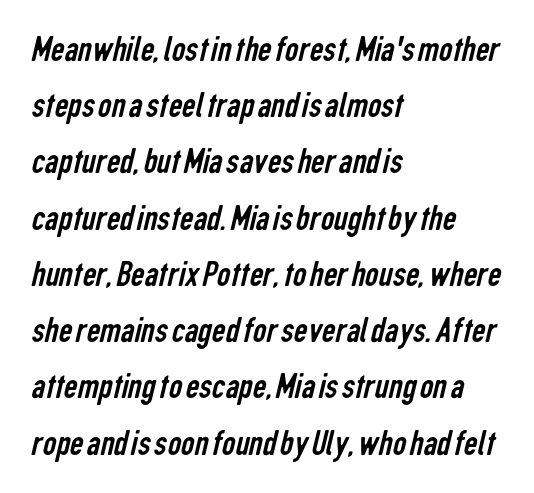
The image shows 38 px regular-weight, condensed sans-serif type; set left-aligned, normal line spacing (1.48x), normal letter spacing, not underlined; low stroke contrast and a medium x-height.
